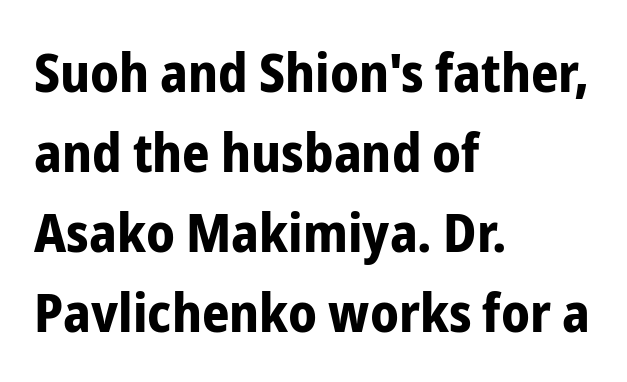
{"serif": "no", "italic": "no", "bold": "yes", "weight": "bold", "width": "condensed", "stroke_contrast": "low", "x_height": "medium", "monospaced": "no", "underline": "no", "align": "left", "line_spacing": "normal", "line_spacing_ratio": 1.48, "letter_spacing": "normal", "letter_spacing_em": 0.0, "glyph_px": 54}
